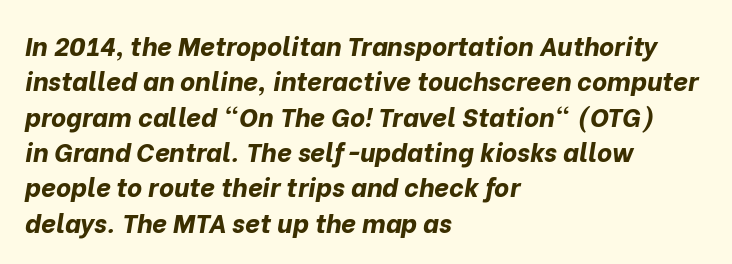
Underline: absent. When letters slant like this, we call the style italic. Is the letter spacing exaggerated? No — it looks like the ordinary default. Plenty of ink on the page — the face is bold. A typesetter would call this leading conventional body-copy spacing.
